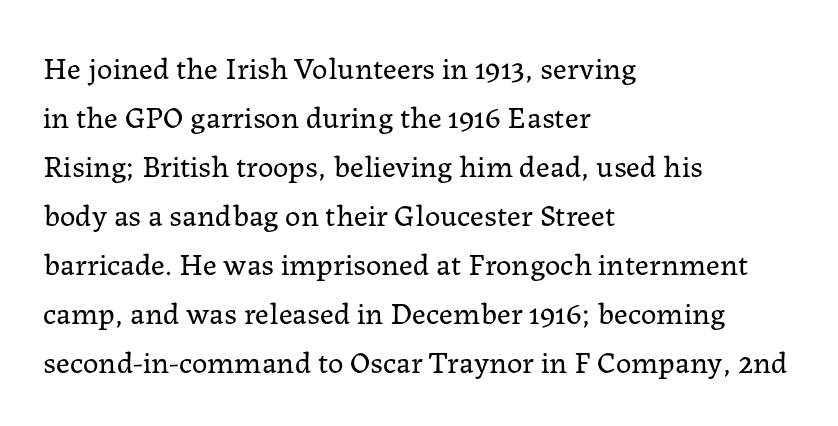
Q: Is the text bold? A: No.
Q: Is the text italic (slanted)? A: No, it is upright.
Q: Is the typeface a serif or a sans-serif typeface? A: Serif.
Q: Is the text underlined? A: No.
Q: How is the paragraph aligned? A: Left-aligned.
Q: Is the spacing between letters normal or unusually wide? A: Normal.
Q: Is the spacing between lines tight, normal or loose? A: Normal.
Q: Width (condensed, normal, or wide)? A: Normal.
Q: Stroke contrast? A: Low.
Q: x-height? A: Medium.
Q: Monospaced? A: No.
